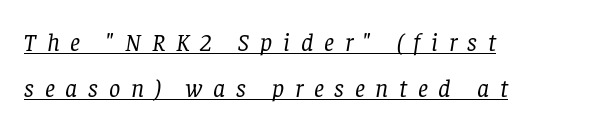
Q: Is the text bold? A: No.
Q: Is the text italic (slanted)? A: Yes, it leans right by about 8 degrees.
Q: Is the text underlined? A: Yes.
Q: How is the paragraph aligned? A: Left-aligned.
Q: Is the spacing between letters normal or unusually wide? A: Unusually wide.
